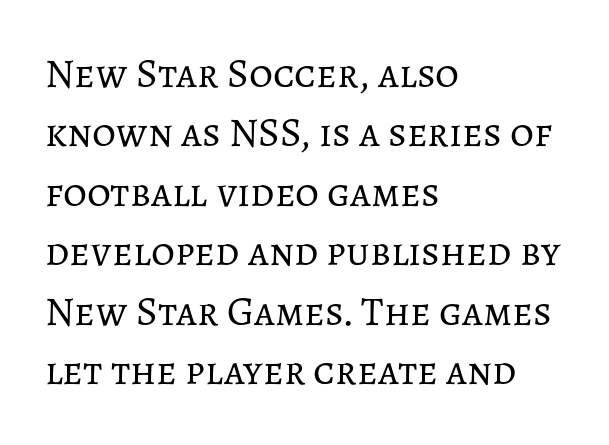
Q: Is the text bold? A: No.
Q: Is the text italic (slanted)? A: No, it is upright.
Q: Is the text underlined? A: No.
Q: How is the paragraph aligned? A: Left-aligned.
Q: Is the spacing between letters normal or unusually wide? A: Normal.
Q: Is the spacing between lines tight, normal or loose? A: Normal.
Q: Width (condensed, normal, or wide)? A: Normal.
Q: Stroke contrast? A: Low.
Q: x-height? A: Medium.
Q: Monospaced? A: No.
